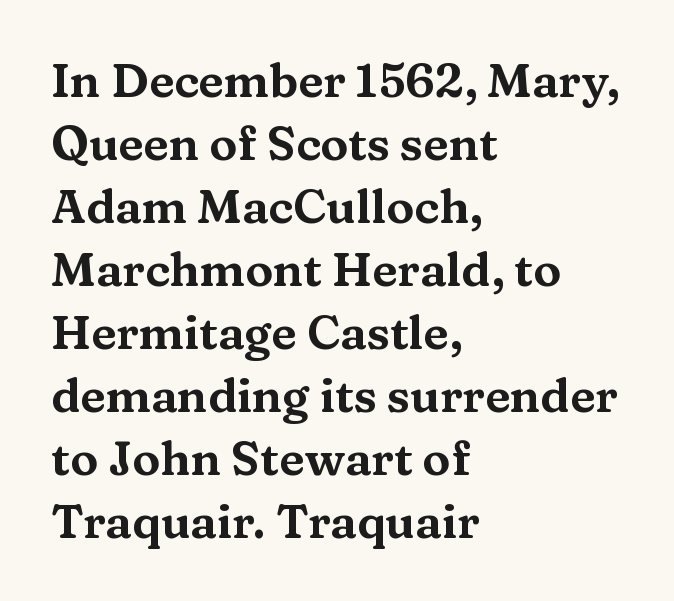
The image shows 47 px wide serif type, upright; set left-aligned, normal line spacing (1.34x), normal letter spacing, not underlined; medium stroke contrast and a medium x-height.
